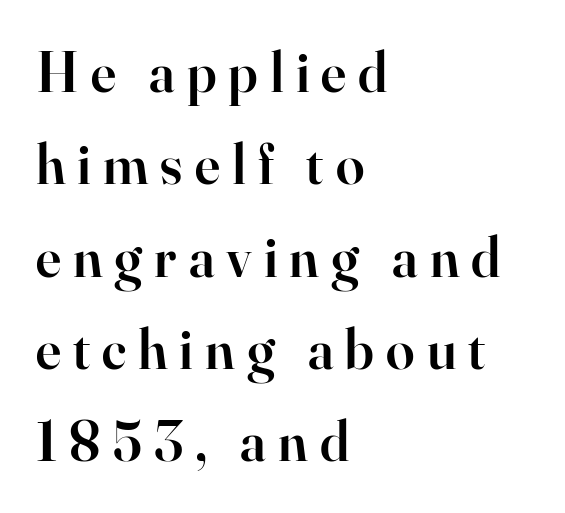
Students, note that the glyphs here are deliberately spaced far apart. The typography opts for an upright posture over an oblique one. The face used here is proportionally spaced, like ordinary book or web type. The rendering uses a moderate line-height, typical for paragraphs. Descenders are the only things crossing below the line. Leftover space on each line is placed entirely after the last word.
